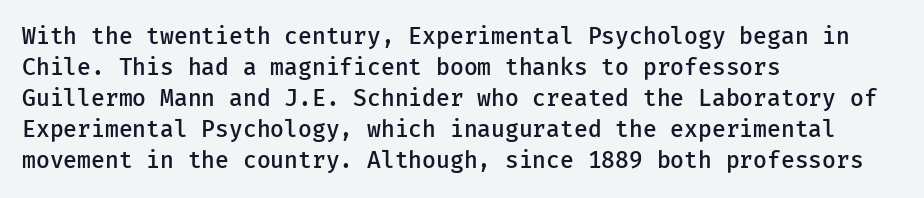
A bare baseline throughout the passage. The gaps between neighbouring characters are ordinary and unremarkable. These lines were composed using upright roman letters. Honestly, the row spacing looks completely unremarkable. In terms of weight, the rendering is demibold, just under bold. The typesetter chose a ragged-right arrangement here.
